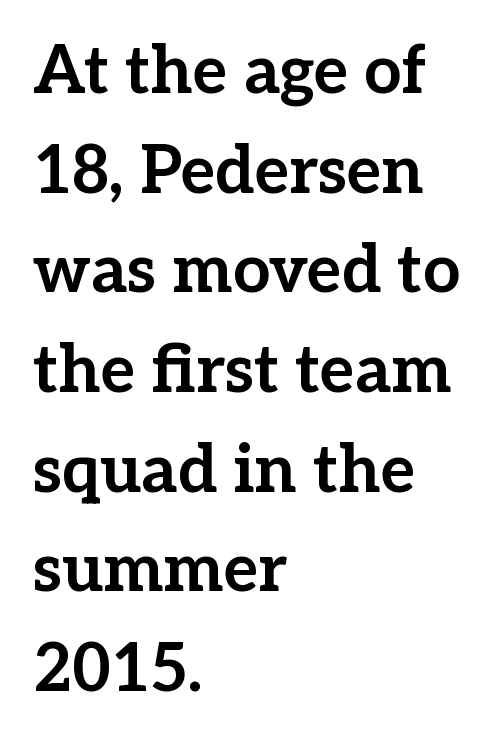
Alignment: flush left. Is there any slant? The stems are plumb. Serifs: yes, visible at the terminals of the letterforms. Students, note that the glyphs here touch the page at normal intervals. Compared with an ordinary text face, these strokes are far heavier — a full bold. A typesetter would call this leading conventional body-copy spacing.
